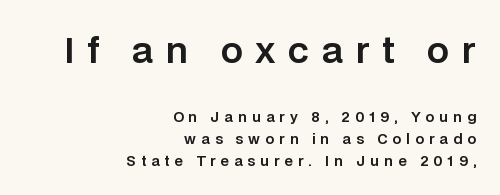
The image shows 35 px sans-serif type, upright; set right-aligned, normal line spacing (1.55x), unusually wide letter spacing (+0.36 em), not underlined; the first (top) block is 2.5x larger; low stroke contrast and a large x-height.
